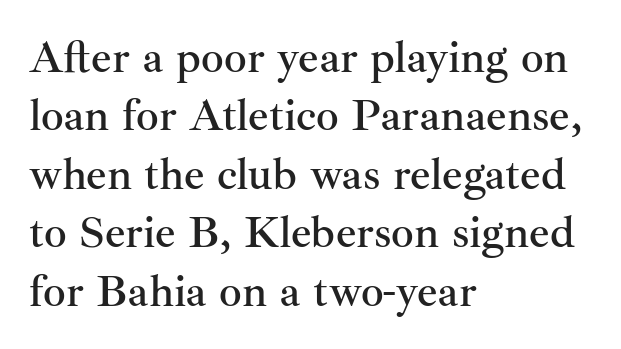
{"serif": "yes", "italic": "no", "width": "normal", "stroke_contrast": "medium", "x_height": "small", "monospaced": "no", "underline": "no", "align": "left", "line_spacing": "normal", "line_spacing_ratio": 1.3, "letter_spacing": "normal", "letter_spacing_em": 0.0, "glyph_px": 45}
